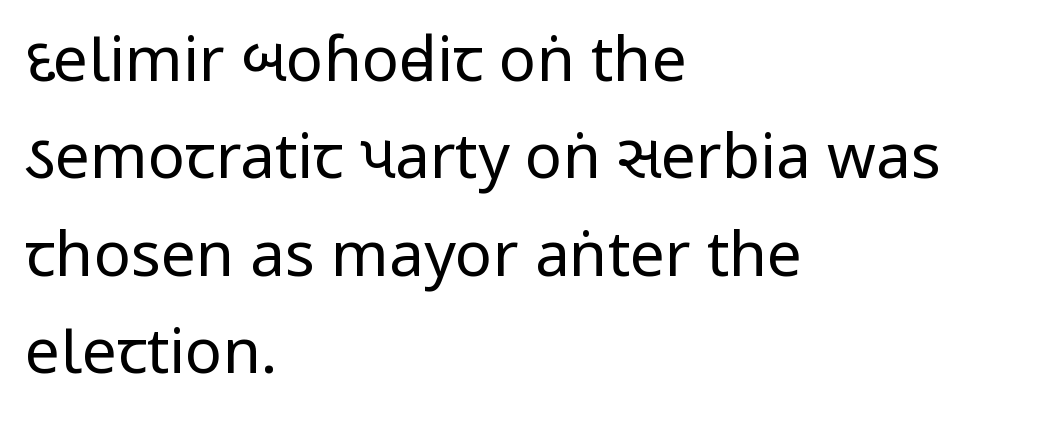
{"serif": "no", "italic": "no", "bold": "no", "weight": "regular", "width": "condensed", "stroke_contrast": "low", "x_height": "large", "monospaced": "no", "underline": "no", "align": "left", "line_spacing": "normal", "line_spacing_ratio": 1.57, "letter_spacing": "normal", "letter_spacing_em": 0.0, "glyph_px": 62}
